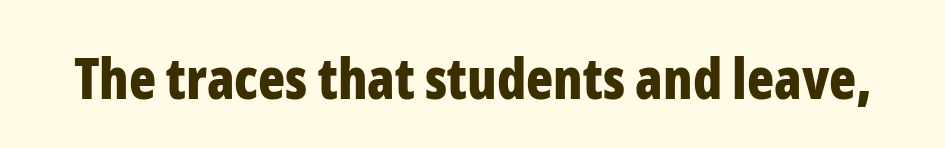
{"serif": "no", "italic": "no", "bold": "yes", "weight": "bold", "width": "condensed", "stroke_contrast": "low", "x_height": "medium", "monospaced": "no", "underline": "no", "letter_spacing": "normal", "letter_spacing_em": 0.0, "glyph_px": 56}
